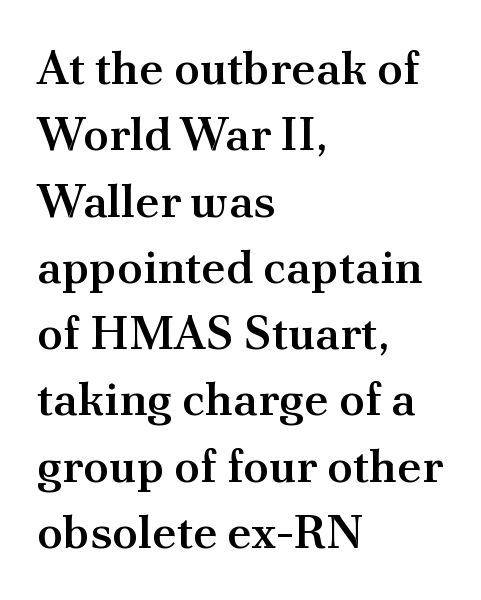
Q: Is the text bold? A: Semi-bold.
Q: Is the text italic (slanted)? A: No, it is upright.
Q: Is the typeface a serif or a sans-serif typeface? A: Serif.
Q: Is the text underlined? A: No.
Q: How is the paragraph aligned? A: Left-aligned.
Q: Is the spacing between letters normal or unusually wide? A: Normal.
Q: Is the spacing between lines tight, normal or loose? A: Normal.
Q: Width (condensed, normal, or wide)? A: Normal.
Q: Stroke contrast? A: Medium.
Q: x-height? A: Small.
Q: Monospaced? A: No.
